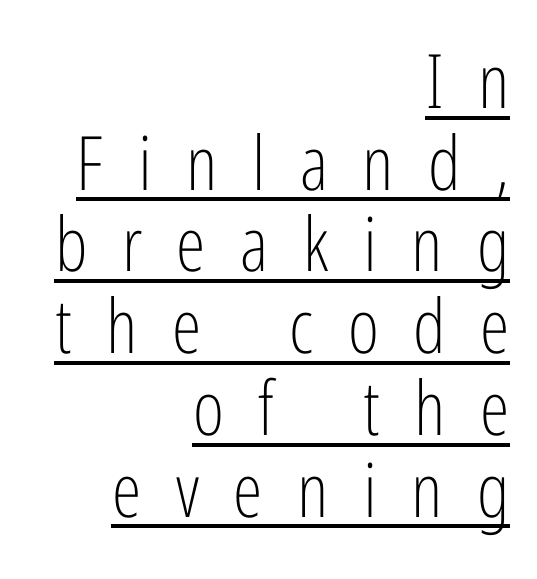
Q: Is the text bold? A: No.
Q: Is the text italic (slanted)? A: No, it is upright.
Q: Is the typeface a serif or a sans-serif typeface? A: Sans-serif.
Q: Is the text underlined? A: Yes.
Q: How is the paragraph aligned? A: Right-aligned.
Q: Is the spacing between letters normal or unusually wide? A: Unusually wide.
Q: Is the spacing between lines tight, normal or loose? A: Tight.
Q: Width (condensed, normal, or wide)? A: Condensed.
Q: Stroke contrast? A: Low.
Q: x-height? A: Medium.
Q: Monospaced? A: No.
